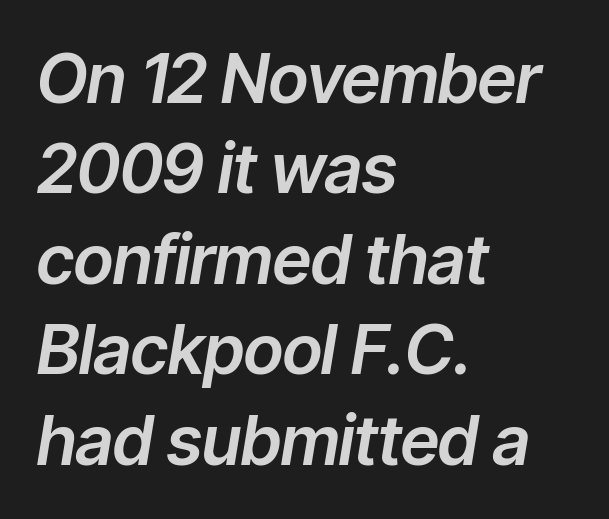
The image shows 68 px text type, italic (leaning right); set left-aligned, normal line spacing (1.33x), normal letter spacing, not underlined; low stroke contrast and a medium x-height.
